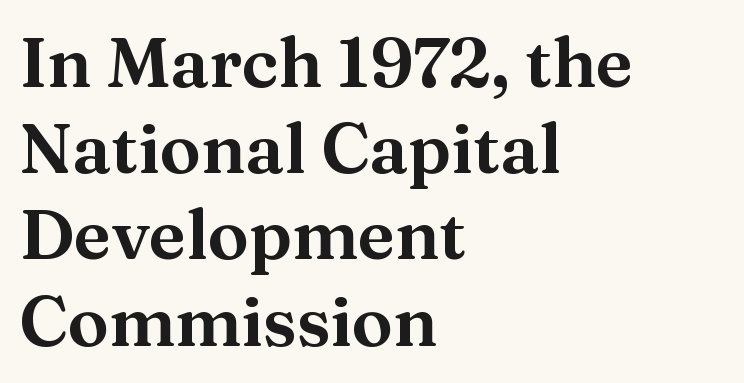
The image shows 69 px serif type, upright; set left-aligned, normal line spacing (1.25x), normal letter spacing, not underlined; medium stroke contrast and a medium x-height.
